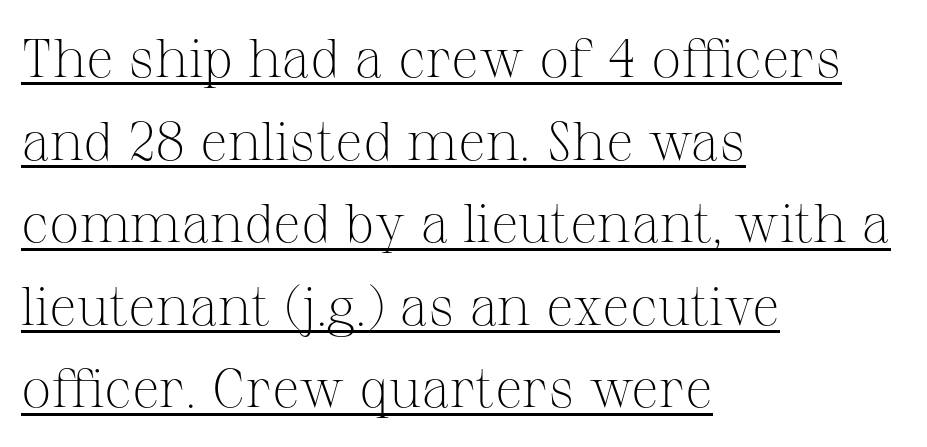
The image shows 54 px light serif type, upright; set left-aligned, normal line spacing (1.53x), normal letter spacing, underlined; medium stroke contrast and a medium x-height.
